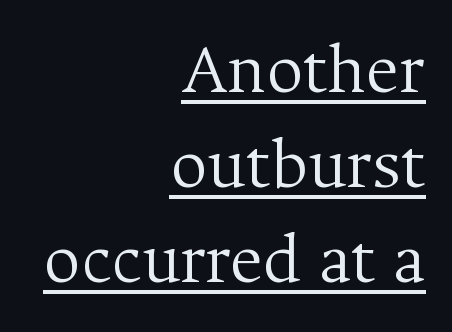
Q: Is the text bold? A: No.
Q: Is the text italic (slanted)? A: No, it is upright.
Q: Is the typeface a serif or a sans-serif typeface? A: Serif.
Q: Is the text underlined? A: Yes.
Q: How is the paragraph aligned? A: Right-aligned.
Q: Is the spacing between letters normal or unusually wide? A: Normal.
Q: Is the spacing between lines tight, normal or loose? A: Normal.
Q: Width (condensed, normal, or wide)? A: Normal.
Q: Stroke contrast? A: Medium.
Q: x-height? A: Medium.
Q: Monospaced? A: No.
